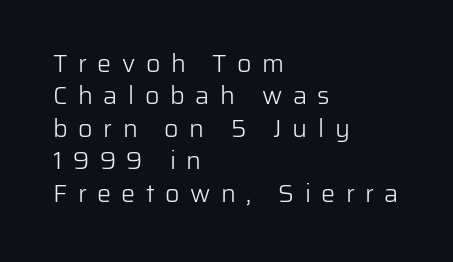
Alignment: flush left. The type is letterspaced generously, with wide tracking. Leading matches the norm, producing a regular column. The words here are not underlined. This is roman type, the default non-slanted kind.
